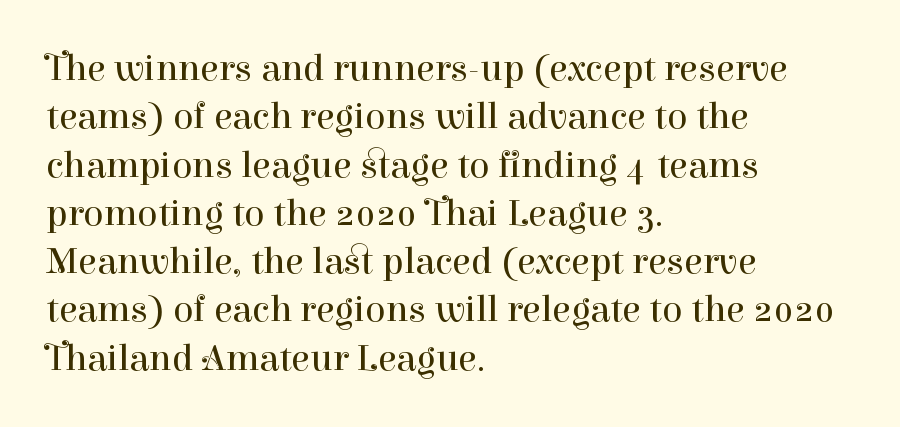
Honestly, the row spacing looks completely unremarkable. Looks like regular typesetting: each glyph gets only the width it needs. These lines are composed in type with serifs. The letters sit at their default tracking, neither squeezed nor spread.
